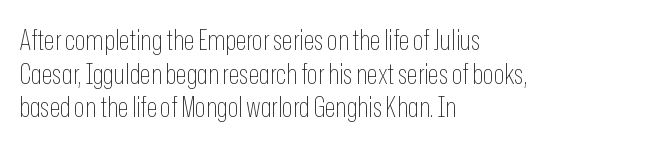
Q: Is the text bold? A: No.
Q: Is the text italic (slanted)? A: No, it is upright.
Q: Is the typeface a serif or a sans-serif typeface? A: Sans-serif.
Q: Is the text underlined? A: No.
Q: How is the paragraph aligned? A: Left-aligned.
Q: Is the spacing between letters normal or unusually wide? A: Normal.
Q: Width (condensed, normal, or wide)? A: Condensed.
Q: Stroke contrast? A: Low.
Q: x-height? A: Medium.
Q: Monospaced? A: No.
